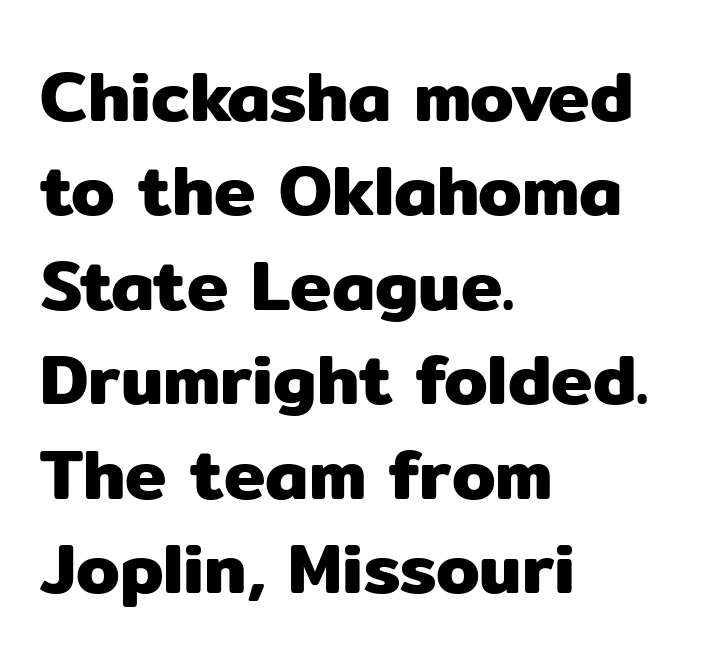
The image shows 70 px sans-serif type, upright; set left-aligned, normal line spacing (1.35x), normal letter spacing, not underlined; low stroke contrast and a medium x-height.
